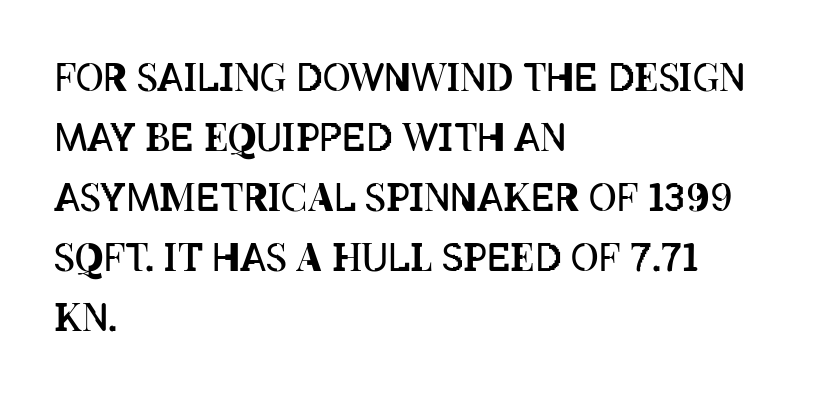
Q: Is the text bold? A: No.
Q: Is the text italic (slanted)? A: No, it is upright.
Q: Is the text underlined? A: No.
Q: How is the paragraph aligned? A: Left-aligned.
Q: Is the spacing between letters normal or unusually wide? A: Normal.
Q: Is the spacing between lines tight, normal or loose? A: Normal.
Q: Width (condensed, normal, or wide)? A: Condensed.
Q: Stroke contrast? A: Low.
Q: x-height? A: Large.
Q: Monospaced? A: No.
